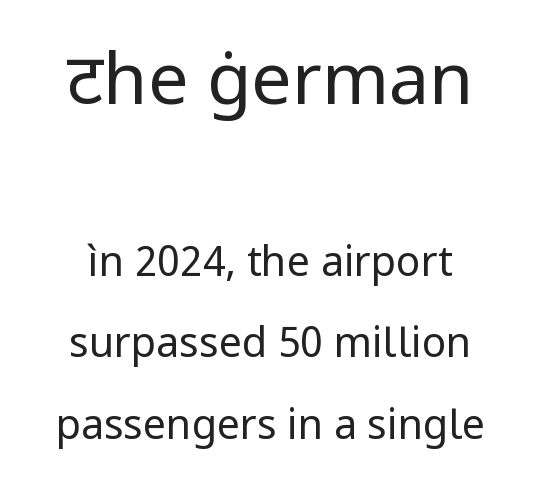
Q: Is the text bold? A: No.
Q: Is the text italic (slanted)? A: No, it is upright.
Q: Is the typeface a serif or a sans-serif typeface? A: Sans-serif.
Q: Is the text underlined? A: No.
Q: Is the spacing between letters normal or unusually wide? A: Normal.
Q: Is the spacing between lines tight, normal or loose? A: Loose.
Q: Which block of text is set in a larger size, the first (top) or the second (bottom)? A: The first (top) one.
Q: Width (condensed, normal, or wide)? A: Normal.
Q: Stroke contrast? A: Low.
Q: x-height? A: Medium.
Q: Monospaced? A: No.
